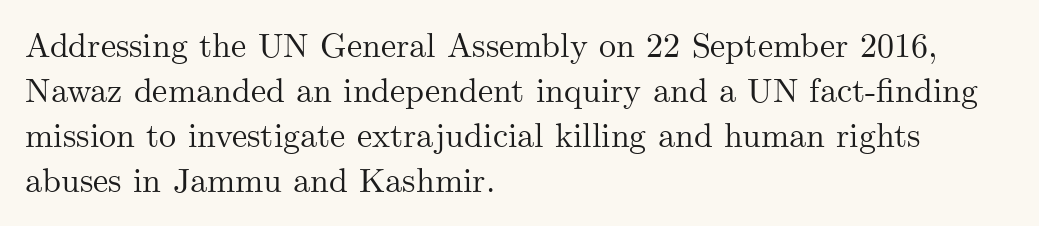
{"serif": "yes", "italic": "no", "width": "normal", "stroke_contrast": "medium", "x_height": "small", "monospaced": "no", "underline": "no", "align": "left", "line_spacing": "normal", "line_spacing_ratio": 1.32, "letter_spacing": "normal", "letter_spacing_em": 0.0, "glyph_px": 34}
